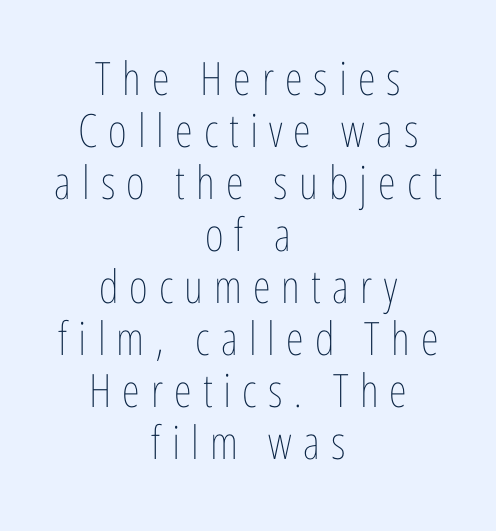
{"italic": "no", "bold": "no", "weight": "thin", "width": "condensed", "stroke_contrast": "low", "x_height": "medium", "monospaced": "no", "underline": "no", "align": "center", "line_spacing": "tight", "line_spacing_ratio": 1.13, "letter_spacing": "wide", "letter_spacing_em": 0.24, "glyph_px": 46}
